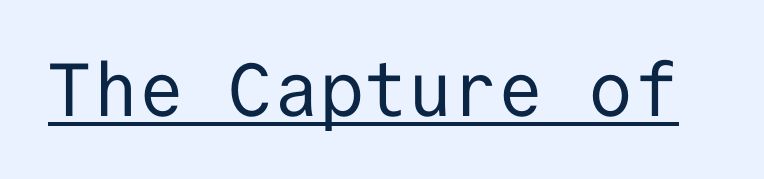
No extra ink here — the face is not bold. The characters display no serif detailing; their extremities are plain. Nobody touched the tracking dial on this one. Here the designer chose a console-style face with uniform glyph widths. This is underlined copy, the kind a proofreader might mark for attention.
